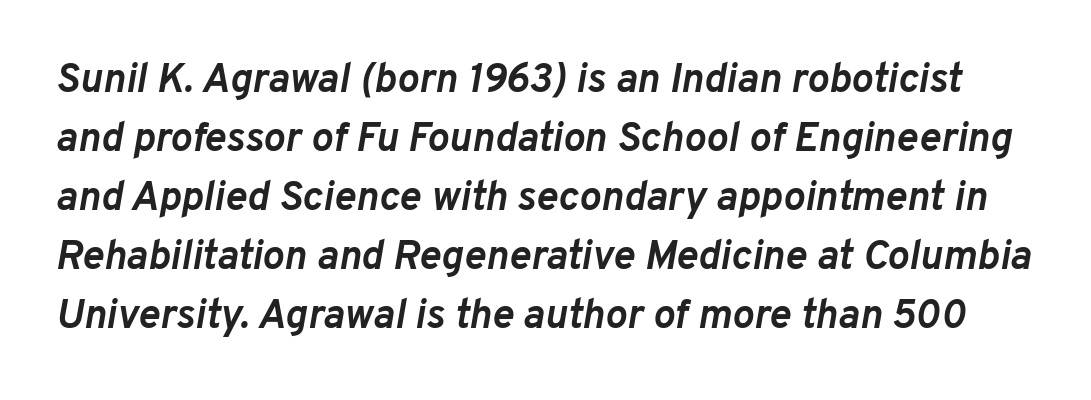
{"italic": "yes", "lean": "right", "slant_degrees": 10, "bold": "yes", "weight": "semibold", "width": "normal", "stroke_contrast": "low", "x_height": "medium", "monospaced": "no", "underline": "no", "line_spacing": "normal", "line_spacing_ratio": 1.44, "letter_spacing": "normal", "letter_spacing_em": 0.0, "glyph_px": 41}
